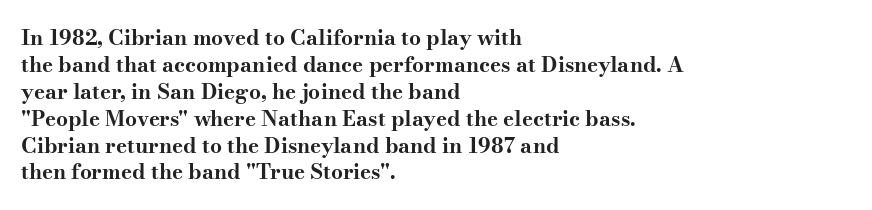
The image shows 21 px bold type, upright; set left-aligned, normal line spacing (1.28x), normal letter spacing, not underlined.
